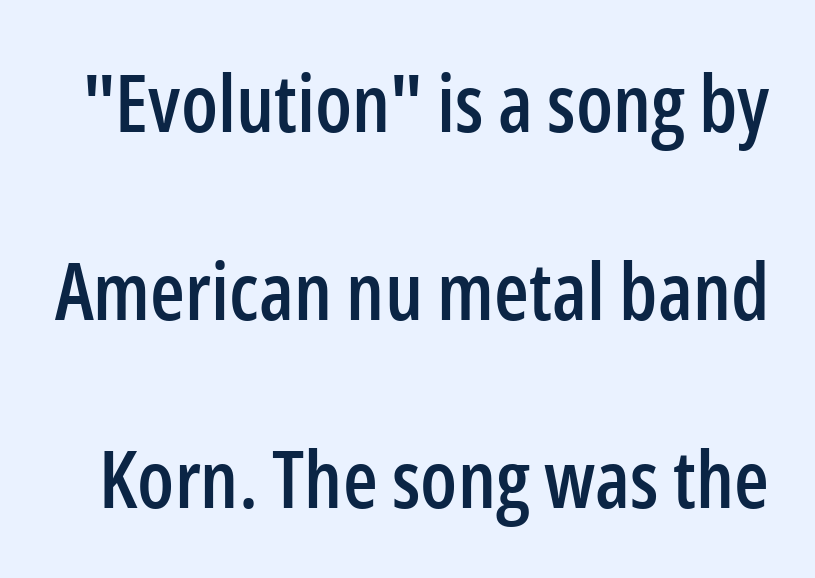
What's the leading like? Stretched, with rows far apart. This sample uses a sans-serif face. Tracking value appears to be zero — textbook default spacing. Spacing verdict: proportional, widths tailored to each character.
